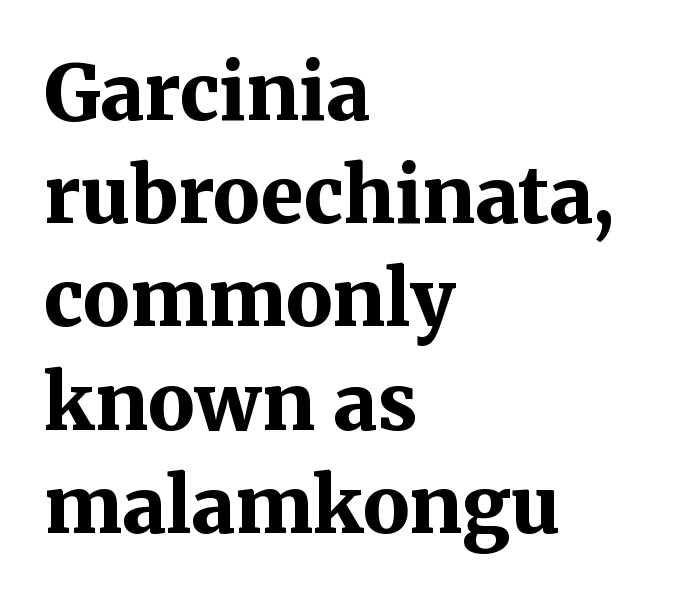
Students, observe: this is what conventionally led text looks like. How are the letters spaced? Ordinarily, with no added tracking. Strokes here are thick enough to call this a true bold. Classification — serif. The area under the type is left untouched.
